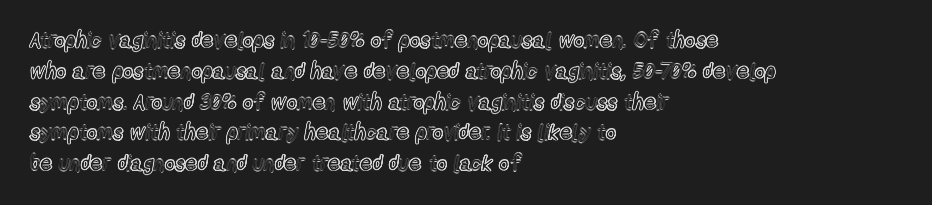
A classic flush-left, rag-right setting is used for this passage. The rendering uses a moderate line-height, typical for paragraphs. In terms of letterspacing, this is plain default setting.
